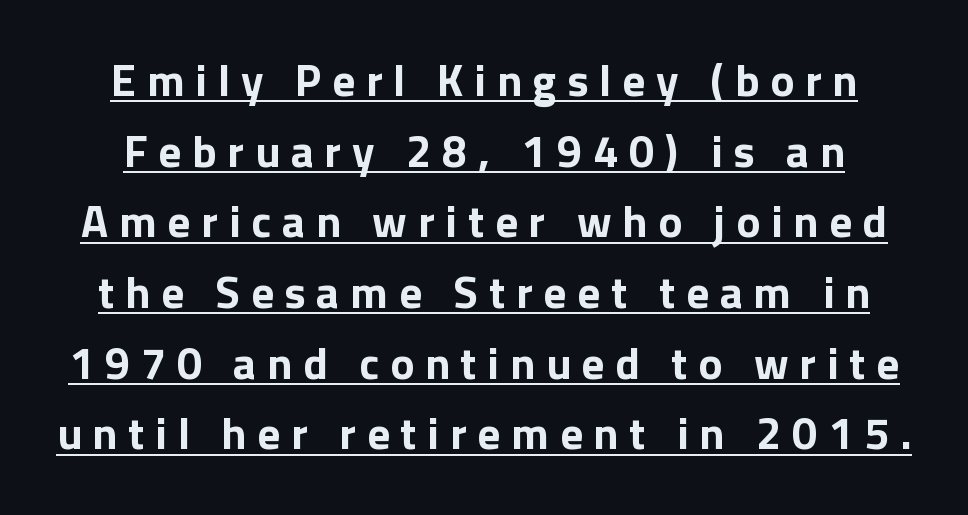
{"serif": "no", "italic": "no", "bold": "yes", "weight": "bold", "width": "normal", "stroke_contrast": "low", "x_height": "medium", "monospaced": "no", "underline": "yes", "line_spacing": "normal", "line_spacing_ratio": 1.57, "letter_spacing": "wide", "letter_spacing_em": 0.24, "glyph_px": 45}
